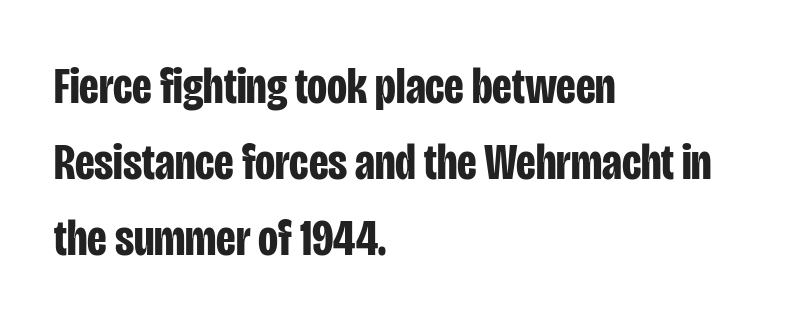
Words float on clear page, feet unadorned. Tall strokes in this sample are plumb rather than angled. Varying glyph widths throughout — classic text-font behaviour. Look at the stroke-to-counter ratio: heavy, a bold. Words appear dense and cohesive because spacing is normal. Teacher's note: observe the even left margin — that is flush-left alignment.
